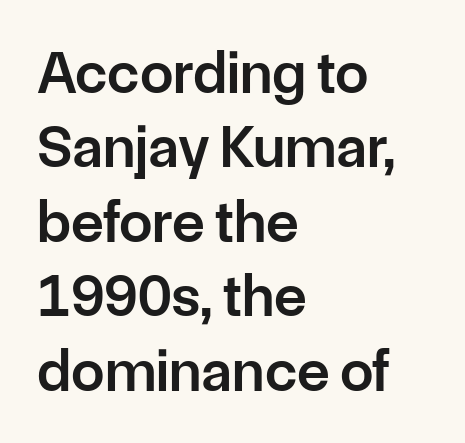
{"serif": "no", "italic": "no", "bold": "semi", "weight": "semibold", "width": "normal", "stroke_contrast": "low", "x_height": "medium", "monospaced": "no", "underline": "no", "align": "left", "line_spacing_ratio": 1.24, "letter_spacing": "normal", "letter_spacing_em": 0.0, "glyph_px": 60}
